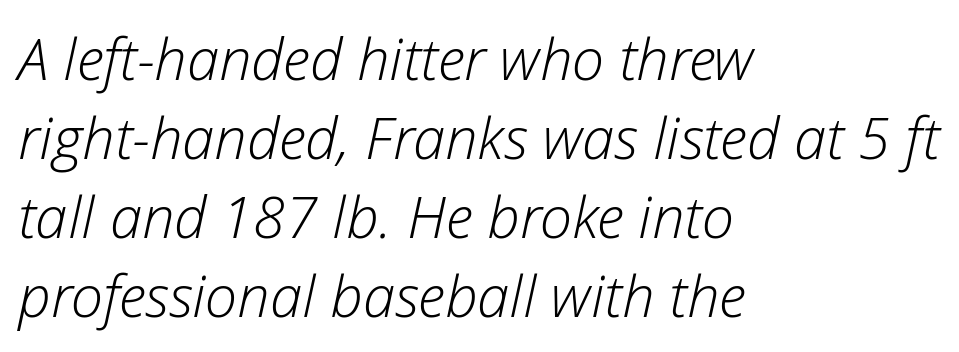
Q: Is the text bold? A: No.
Q: Is the text italic (slanted)? A: Yes, it leans right by about 12 degrees.
Q: Is the text underlined? A: No.
Q: How is the paragraph aligned? A: Left-aligned.
Q: Is the spacing between letters normal or unusually wide? A: Normal.
Q: Is the spacing between lines tight, normal or loose? A: Normal.
Q: Width (condensed, normal, or wide)? A: Normal.
Q: Stroke contrast? A: Low.
Q: x-height? A: Medium.
Q: Monospaced? A: No.
